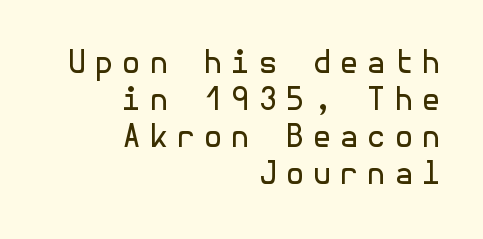
The image shows 31 px regular-weight sans-serif type, upright; set right-aligned, line spacing 1.19x, unusually wide letter spacing (+0.26 em), not underlined; a medium x-height.
